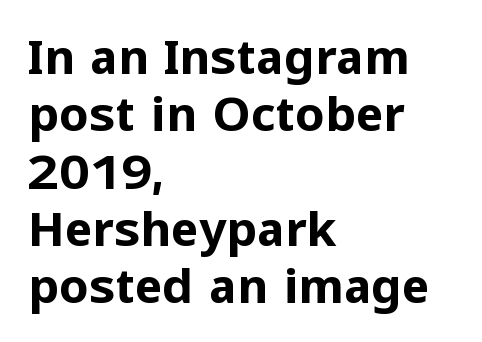
{"serif": "no", "italic": "no", "bold": "yes", "weight": "bold", "width": "normal", "stroke_contrast": "low", "x_height": "medium", "monospaced": "no", "underline": "no", "align": "left", "line_spacing_ratio": 1.22, "letter_spacing": "normal", "letter_spacing_em": 0.0, "glyph_px": 47}
